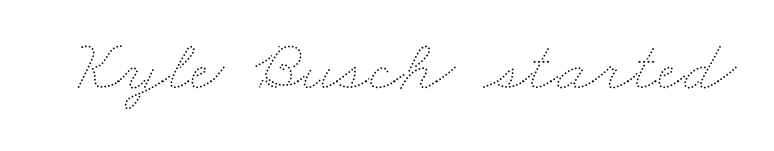
The image shows 74 px thin, wide type; set normal letter spacing, not underlined; medium stroke contrast and a small x-height.
